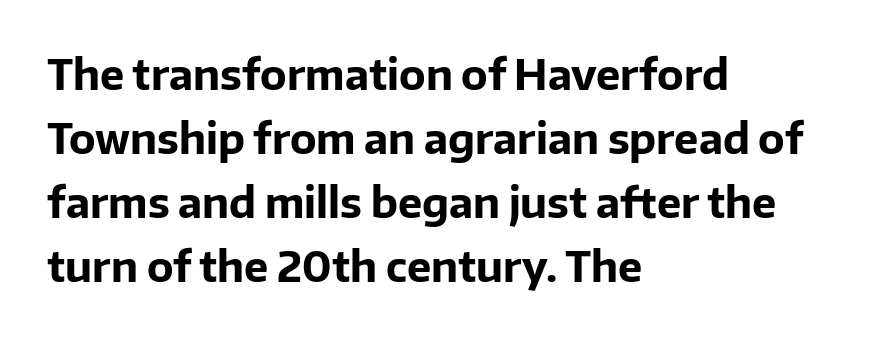
{"serif": "no", "italic": "no", "bold": "yes", "weight": "bold", "width": "normal", "stroke_contrast": "low", "x_height": "medium", "monospaced": "no", "underline": "no", "align": "left", "line_spacing": "normal", "line_spacing_ratio": 1.56, "letter_spacing": "normal", "letter_spacing_em": 0.0, "glyph_px": 41}
